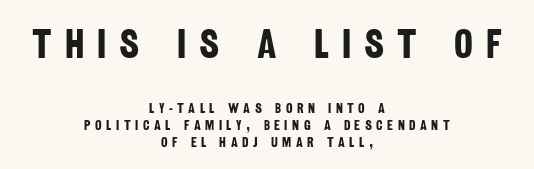
Q: Is the text bold? A: Yes.
Q: Is the typeface a serif or a sans-serif typeface? A: Sans-serif.
Q: Is the text underlined? A: No.
Q: How is the paragraph aligned? A: Centered.
Q: Is the spacing between letters normal or unusually wide? A: Unusually wide.
Q: Which block of text is set in a larger size, the first (top) or the second (bottom)? A: The first (top) one.
Q: Width (condensed, normal, or wide)? A: Condensed.
Q: Stroke contrast? A: Low.
Q: x-height? A: Large.
Q: Monospaced? A: No.
